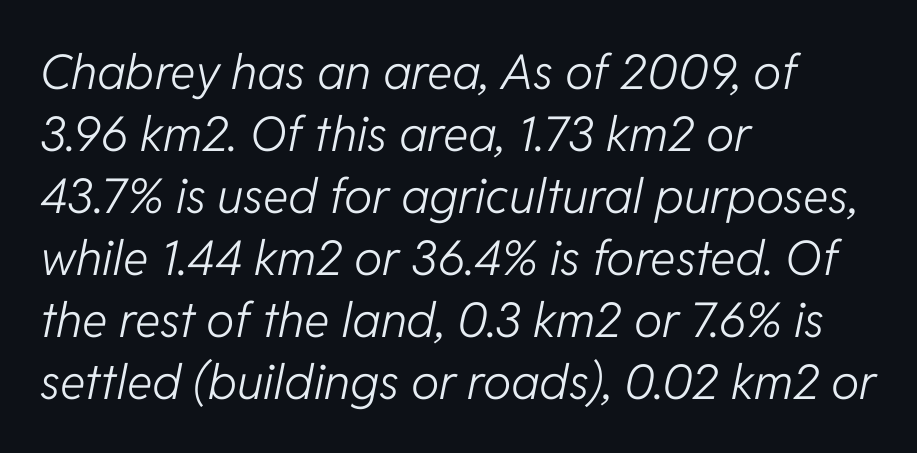
Here the designer chose a conventional face with non-uniform glyph widths. Default kerning and tracking; the words read as compact shapes. The whole block is typeset with a tilt. The lines sit at an ordinary, default distance from one another.
